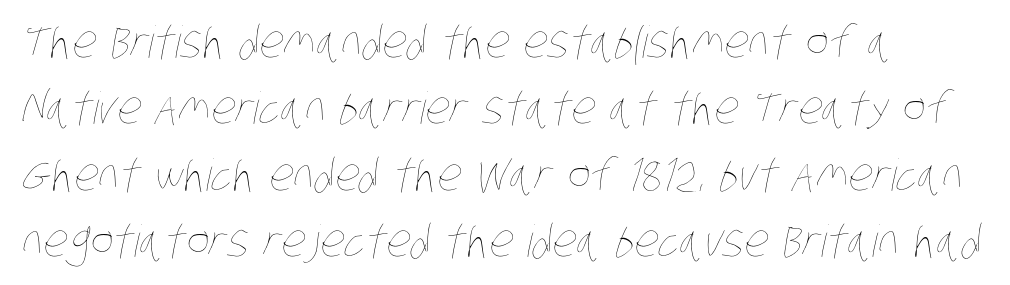
{"bold": "no", "weight": "thin", "width": "condensed", "stroke_contrast": "low", "x_height": "large", "monospaced": "no", "underline": "no", "align": "left", "line_spacing": "normal", "line_spacing_ratio": 1.51, "letter_spacing": "normal", "letter_spacing_em": 0.0, "glyph_px": 44}
